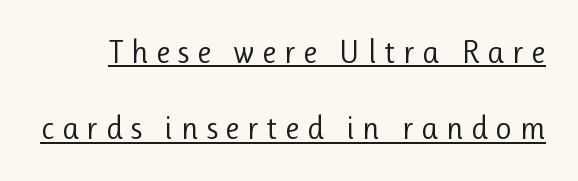
Each letter keeps its own natural width here, so spacing adapts to shape. Note: no serifs on the glyphs. A great deal of white space separates one row of letters from the next. The strokes are not fattened; the text isn't bold. In terms of letterspacing, this is a distinctly airy, spread setting. Does the lettering tilt? It doesn't — this is upright.
